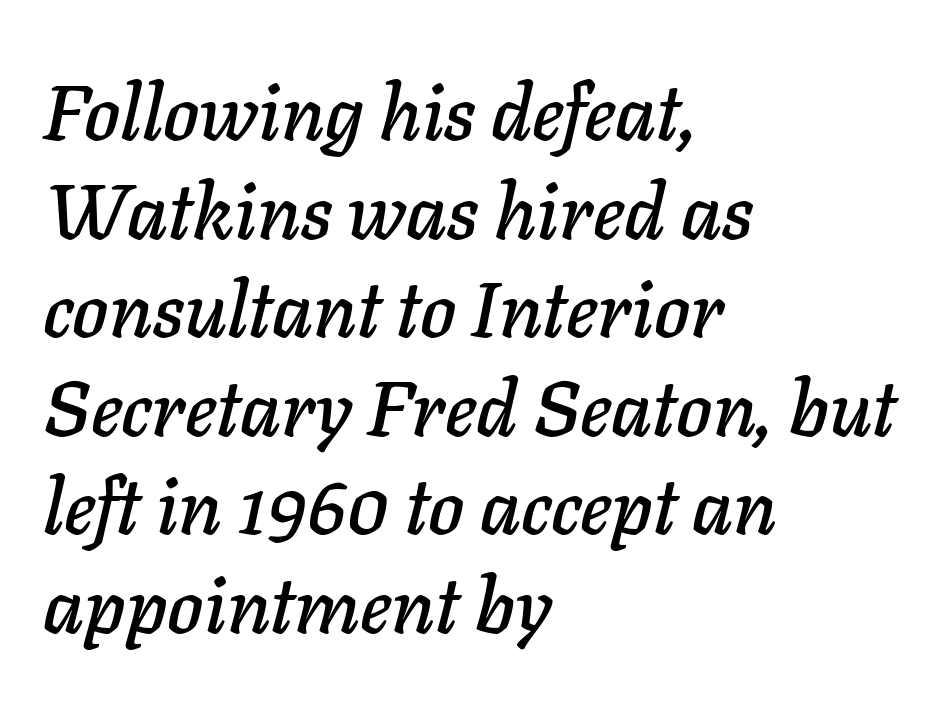
Just letters on the line, the space beneath them empty. Posture: slanted. Compared with a centered layout, this one pins lines to the left instead. Compared with typical paragraphs, the rows here are spaced about the same. The rendering keeps characters at their native spacing.
